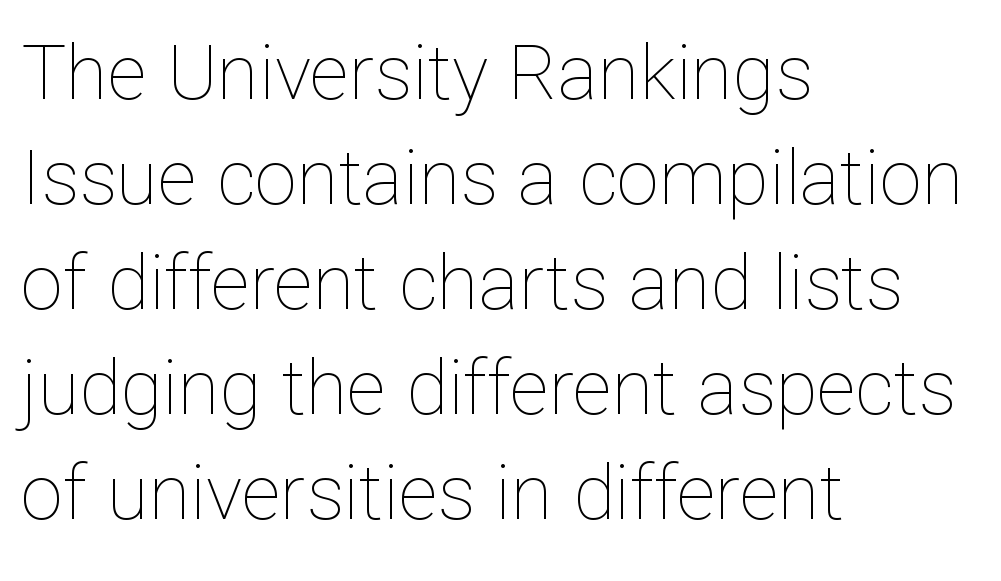
The image shows 76 px thin type, upright; set left-aligned, normal line spacing (1.38x), normal letter spacing, not underlined; low stroke contrast and a medium x-height.
